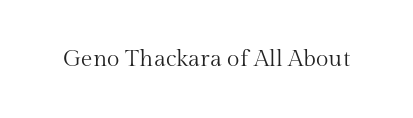
The type is set solid horizontally, with unmodified tracking. Words float on clear page, feet unadorned. A quiet, ordinary-to-light weight characterises the typeface. The type sits square on the baseline with zero lean.
